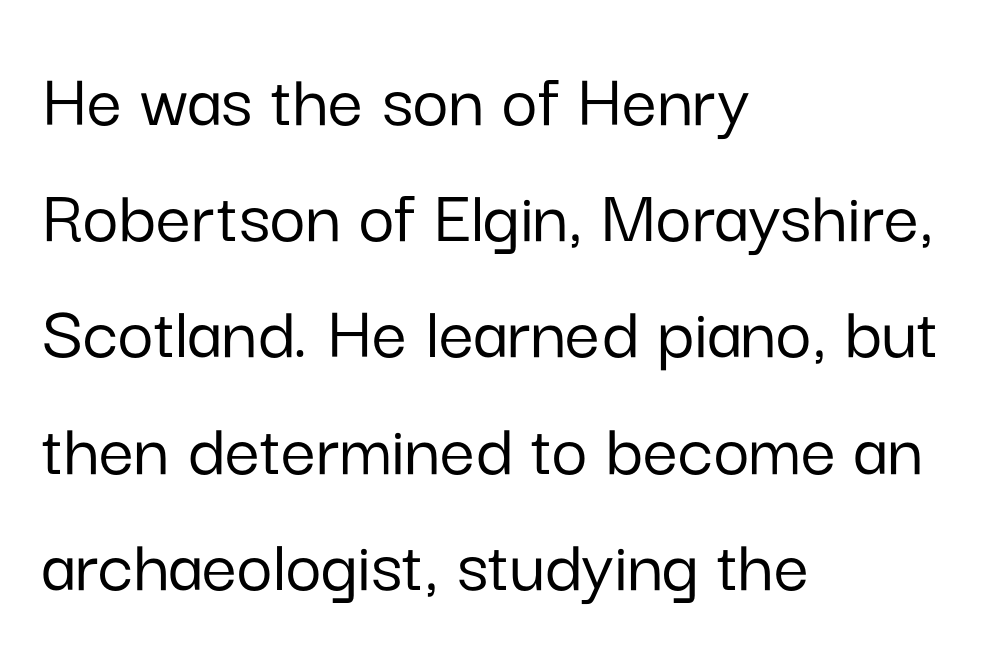
The image shows 78 px sans-serif type, upright; set left-aligned, normal line spacing (1.49x), normal letter spacing, not underlined; low stroke contrast and a medium x-height.
